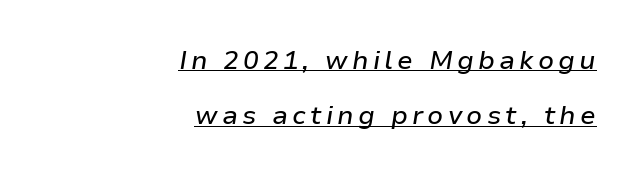
Q: Is the text italic (slanted)? A: Yes, it leans right by about 9 degrees.
Q: Is the text underlined? A: Yes.
Q: How is the paragraph aligned? A: Right-aligned.
Q: Is the spacing between lines tight, normal or loose? A: Loose.
